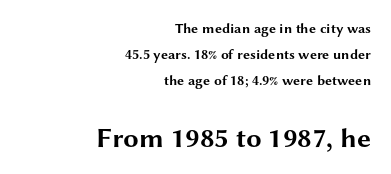
Q: Is the text bold? A: Yes.
Q: Is the text italic (slanted)? A: No, it is upright.
Q: Is the typeface a serif or a sans-serif typeface? A: Sans-serif.
Q: Is the text underlined? A: No.
Q: How is the paragraph aligned? A: Right-aligned.
Q: Is the spacing between letters normal or unusually wide? A: Normal.
Q: Which block of text is set in a larger size, the first (top) or the second (bottom)? A: The second (bottom) one.
Q: Width (condensed, normal, or wide)? A: Wide.
Q: Stroke contrast? A: Medium.
Q: x-height? A: Medium.
Q: Monospaced? A: No.
